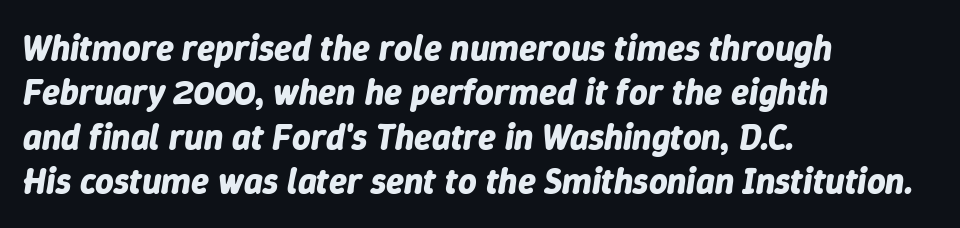
The image shows 36 px bold type, italic (leaning right); set left-aligned, line spacing 1.23x, normal letter spacing, not underlined; low stroke contrast and a medium x-height.
